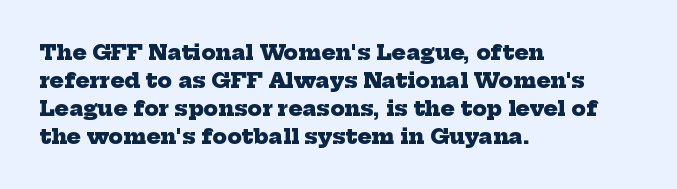
Short and long lines alike share a common starting point at left. Every letter is thick-stroked: bold, no question. Interline gaps are of average width in this sample. Quick note: underline off.
